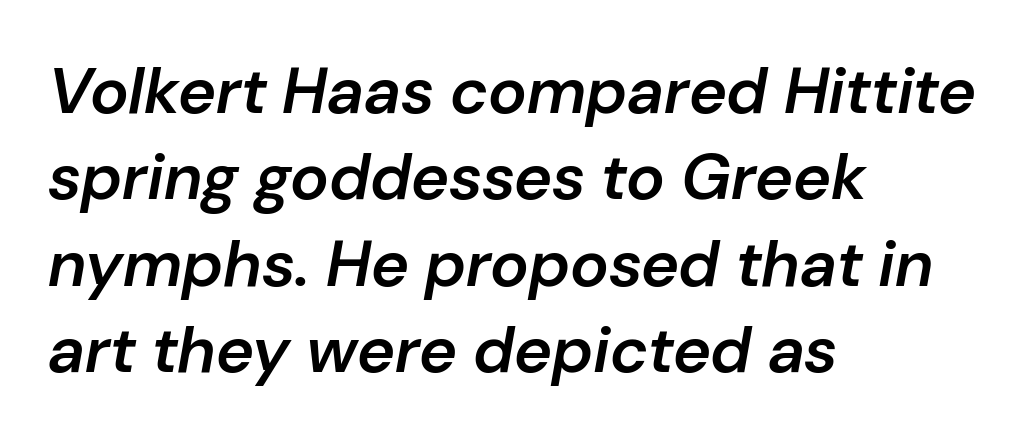
These lines keep a tight, regular rhythm from letter to letter. The strip under each line holds only bare page. Spacing verdict: proportional, widths tailored to each character. Reading down the block, your eye returns to a fixed left position each line. In terms of leading, this rendering sits right in the middle.
